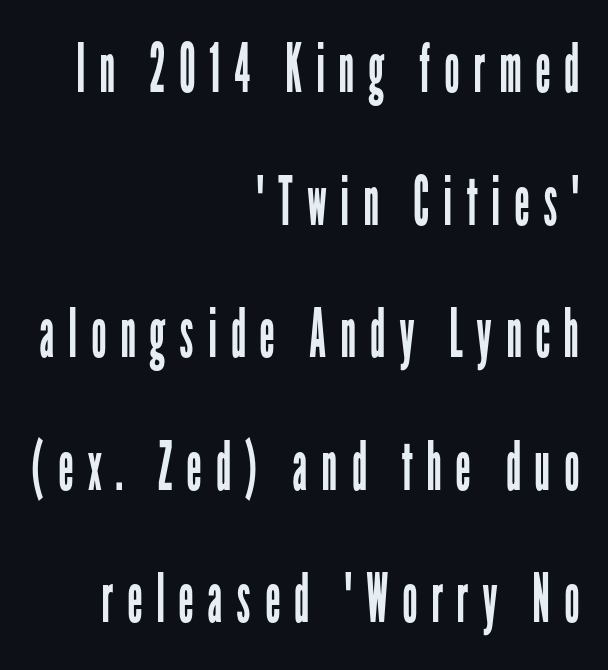
The image shows 68 px regular-weight, condensed sans-serif type, upright; set right-aligned, loose line spacing (1.95x), unusually wide letter spacing (+0.2 em), not underlined; low stroke contrast and a medium x-height.
